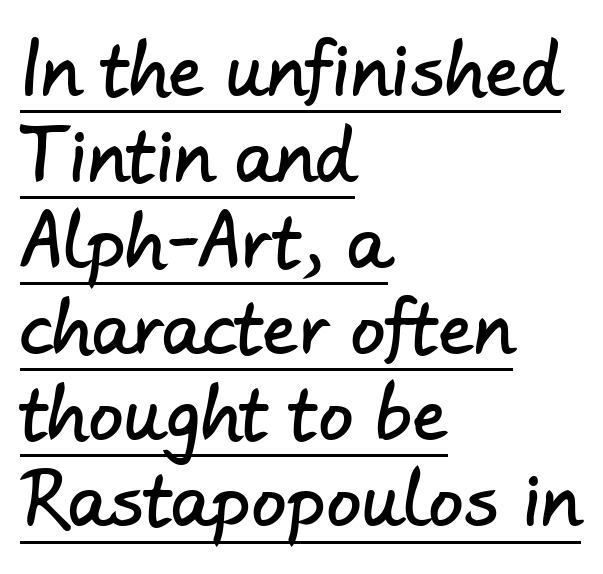
Here the glyphs are tracked normally, forming tight word shapes. The passage shown is underscored from start to finish. The letters advance in unequal steps, a hallmark of proportional type. Every row of glyphs begins at an identical x-position on the left. The font family rendered here belongs to the sans-serif group.
